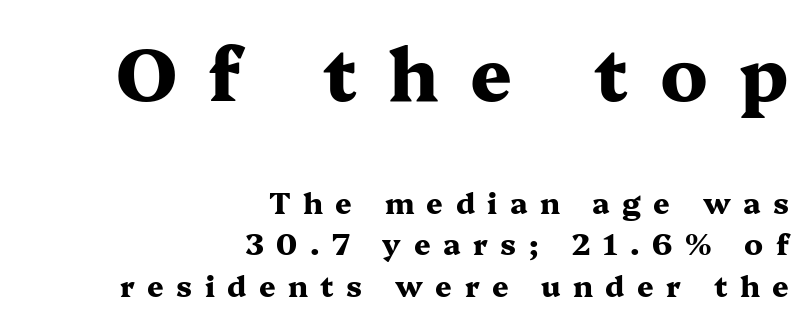
Does the copy run flush right? Yes — the right margin is perfectly even. Tracking value appears strongly positive — letters spread wide. Plenty of ink on the page — the face is bold. These lines are rendered in a variable-pitch font.
